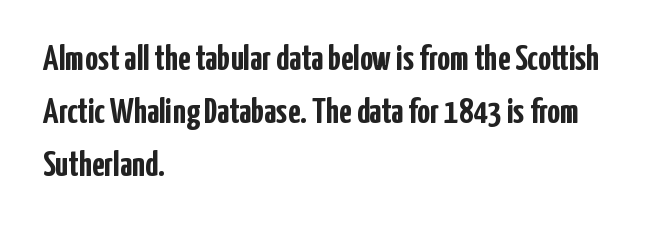
The image shows 36 px semibold, condensed sans-serif type, upright; set left-aligned, normal line spacing (1.47x), normal letter spacing, not underlined; low stroke contrast and a medium x-height.
